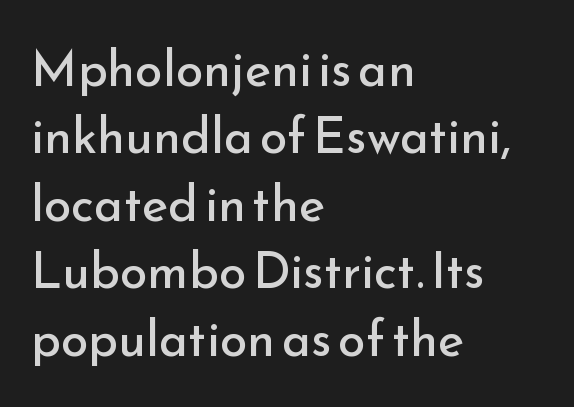
The image shows 50 px regular-weight sans-serif type, upright; set left-aligned, normal line spacing (1.35x), normal letter spacing, not underlined; low stroke contrast and a small x-height.
